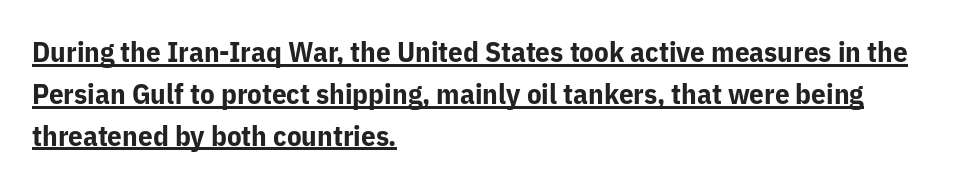
Heavy, bold letterforms. This sample has the flowing, uneven cadence of proportional lettering. These lines sit exactly where default settings would place them. The axis of the letterforms is exactly vertical. The passage shown is underscored from start to finish.
